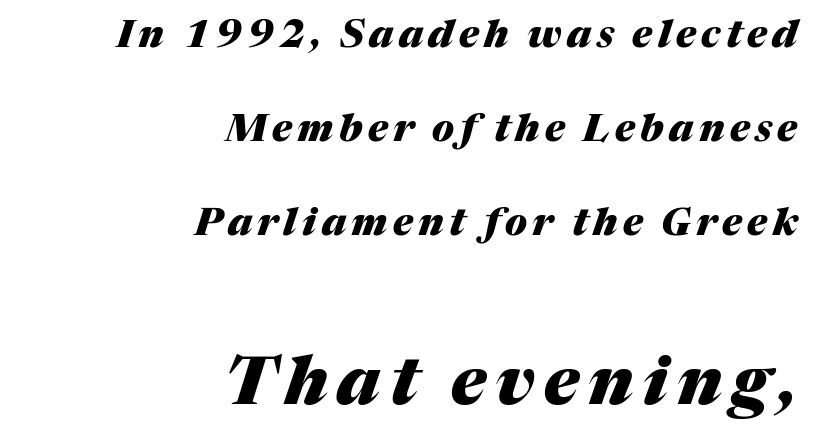
The image shows 67 px heavy type, italic (leaning right); set right-aligned, loose line spacing (2.47x), not underlined; the second (bottom) block is 1.76x larger; medium stroke contrast and a medium x-height.
